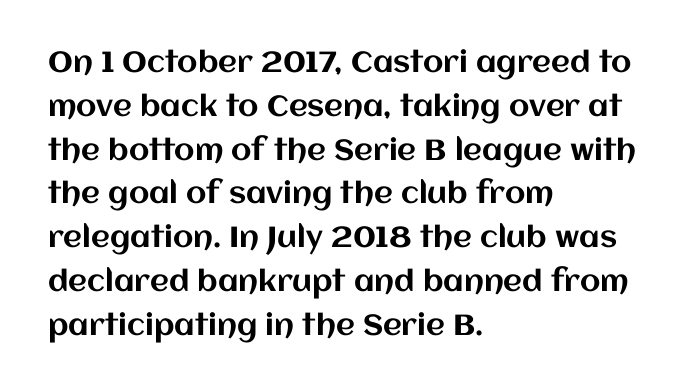
{"italic": "no", "width": "normal", "stroke_contrast": "medium", "x_height": "large", "monospaced": "no", "underline": "no", "align": "left", "line_spacing": "normal", "line_spacing_ratio": 1.51, "letter_spacing": "normal", "letter_spacing_em": 0.0, "glyph_px": 29}
